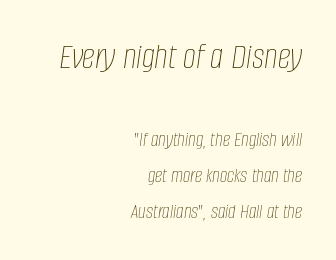
The image shows 37 px thin, condensed type, italic (leaning right); set right-aligned, line spacing 1.72x, normal letter spacing, not underlined; the first (top) block is 1.76x larger; low stroke contrast and a large x-height.
